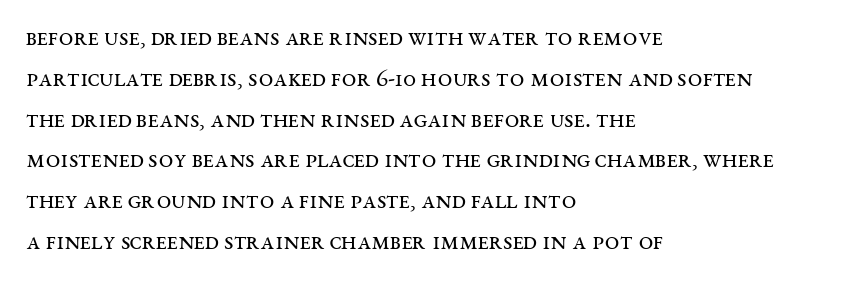
The gap between lines stays unmarked. No extra tracking has been applied to these lines. Does the leading feel generous? No, just average. Short and long lines alike share a common starting point at left.
